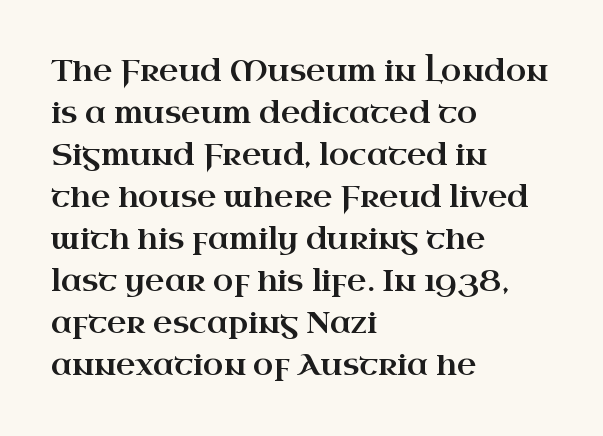
Descenders are the only things crossing below the line. Rows of type keep a routine distance in the vertical direction. Words appear dense and cohesive because spacing is normal. These lines were composed using upright roman letters. In CSS terms this would be text-align: left.
